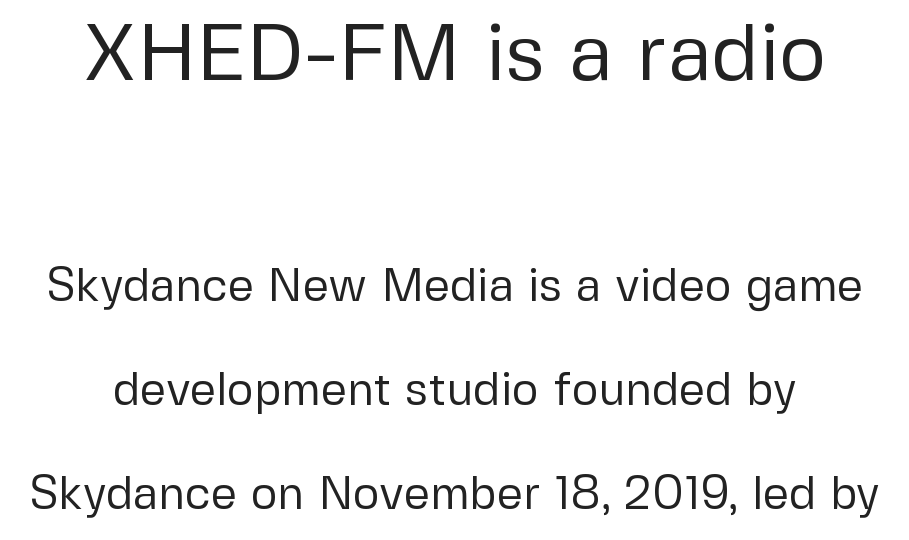
Students, observe: this is what heavily led, spacious text looks like. The upper block of text is set noticeably larger than the block beneath it. Glance below the letters and you will spot only blank space. Each stroke keeps to a modest, everyday thickness or less. Glyph-to-glyph distance matches everyday printed text. The text was rendered using a sans face with plain stroke endings.
